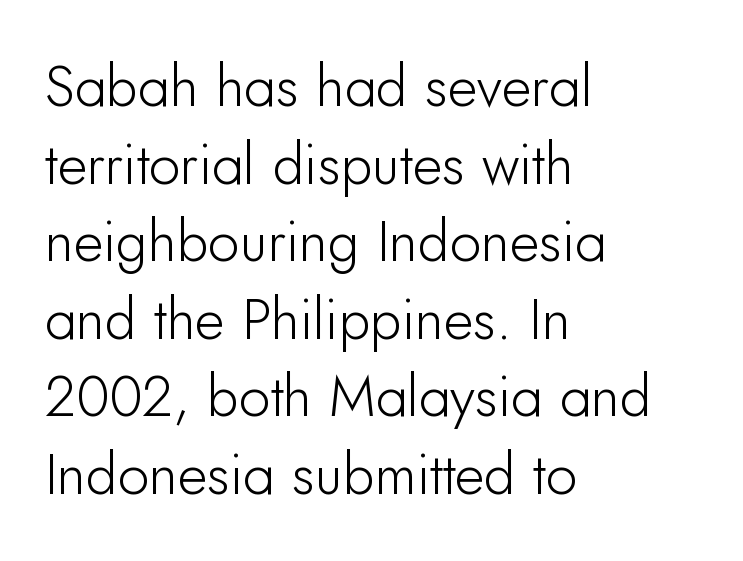
Q: Is the text italic (slanted)? A: No, it is upright.
Q: Is the typeface a serif or a sans-serif typeface? A: Sans-serif.
Q: Is the text underlined? A: No.
Q: How is the paragraph aligned? A: Left-aligned.
Q: Is the spacing between letters normal or unusually wide? A: Normal.
Q: Is the spacing between lines tight, normal or loose? A: Normal.
Q: Width (condensed, normal, or wide)? A: Normal.
Q: Stroke contrast? A: Low.
Q: x-height? A: Small.
Q: Monospaced? A: No.
